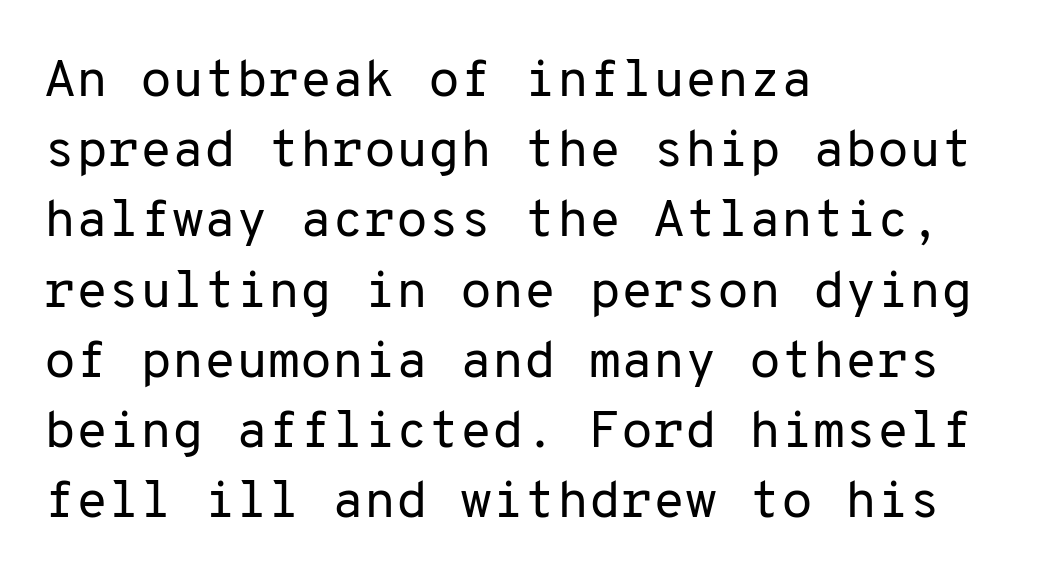
The image shows 52 px regular-weight sans-serif type, upright, monospaced; set left-aligned, normal line spacing (1.35x), normal letter spacing, not underlined; low stroke contrast and a medium x-height.
